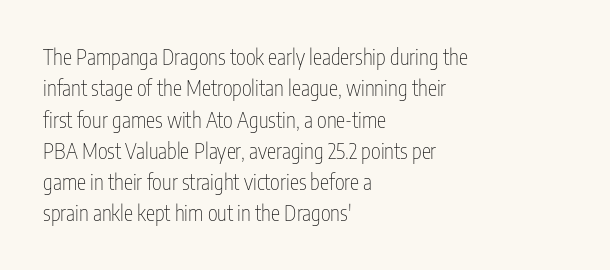
Ordinary non-slanted type is in use. Honestly, the row spacing looks completely unremarkable. These lines keep a tight, regular rhythm from letter to letter. These lines stack with their left ends in a neat column.
